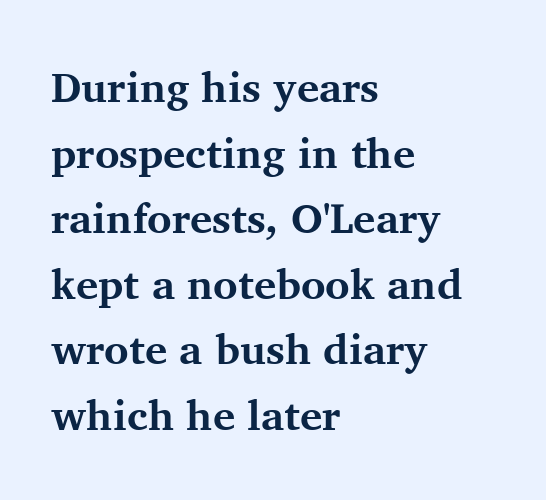
The image shows 42 px bold serif type, upright; set left-aligned, normal line spacing (1.56x), normal letter spacing, not underlined; medium stroke contrast and a medium x-height.
